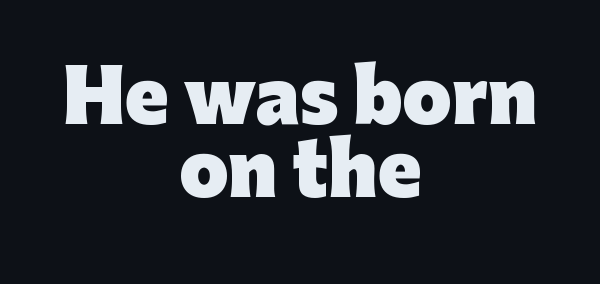
{"serif": "no", "italic": "no", "bold": "yes", "weight": "heavy", "width": "normal", "stroke_contrast": "low", "x_height": "medium", "monospaced": "no", "underline": "no", "align": "center", "line_spacing": "tight", "line_spacing_ratio": 1.03, "letter_spacing": "normal", "letter_spacing_em": 0.0, "glyph_px": 71}
